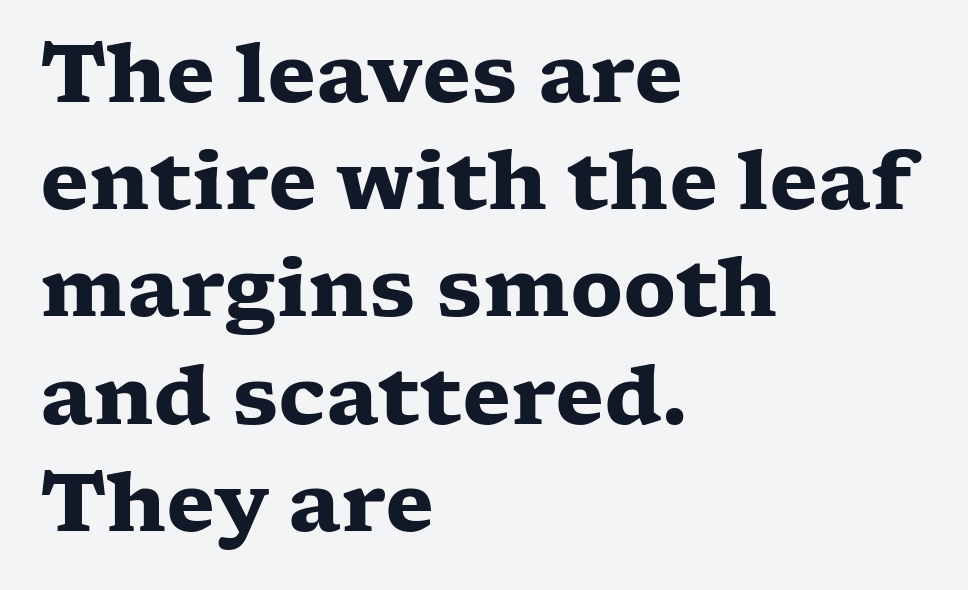
The lettering holds an erect, upright posture throughout. Regarding serifs, this sample has them. This sample keeps an unexceptional amount of space between lines. Caption: standard tracking, unaltered.
